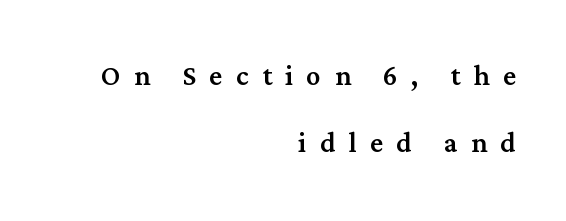
Q: Is the text italic (slanted)? A: No, it is upright.
Q: Is the typeface a serif or a sans-serif typeface? A: Serif.
Q: Is the text underlined? A: No.
Q: How is the paragraph aligned? A: Right-aligned.
Q: Is the spacing between letters normal or unusually wide? A: Unusually wide.
Q: Width (condensed, normal, or wide)? A: Normal.
Q: Stroke contrast? A: Medium.
Q: x-height? A: Medium.
Q: Monospaced? A: No.
